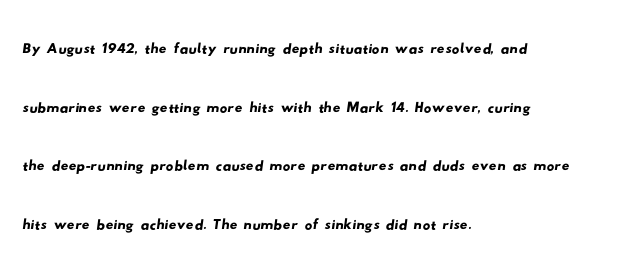
The ragged edge is on the right, which tells us the setting is flush left. The foot of each line stays bare and open. Looks like regular typesetting: each glyph gets only the width it needs. What kind of face is this? One without serifs — a sans. The passage shown stacks its lines at a standard gap. Here the glyphs are tracked normally, forming tight word shapes.
